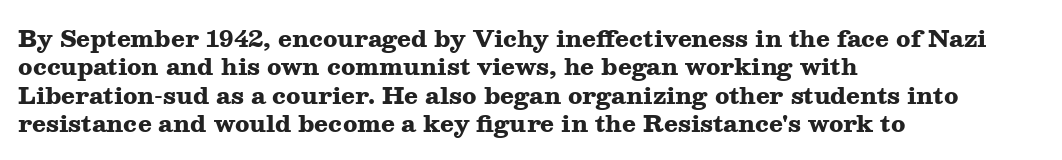
{"italic": "no", "bold": "yes", "underline": "no", "align": "left", "line_spacing_ratio": 1.23, "letter_spacing": "normal", "letter_spacing_em": 0.0, "glyph_px": 23}
